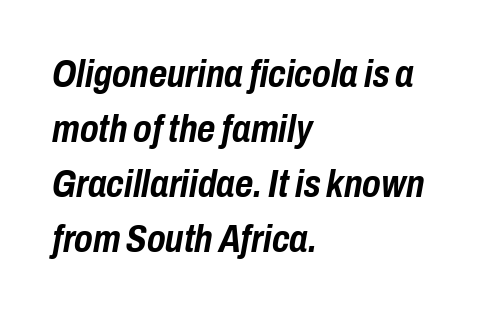
Q: Is the text bold? A: Yes.
Q: Is the text italic (slanted)? A: Yes, it leans right by about 10 degrees.
Q: Is the text underlined? A: No.
Q: How is the paragraph aligned? A: Left-aligned.
Q: Is the spacing between letters normal or unusually wide? A: Normal.
Q: Is the spacing between lines tight, normal or loose? A: Normal.
Q: Width (condensed, normal, or wide)? A: Condensed.
Q: Stroke contrast? A: Low.
Q: x-height? A: Medium.
Q: Monospaced? A: No.
